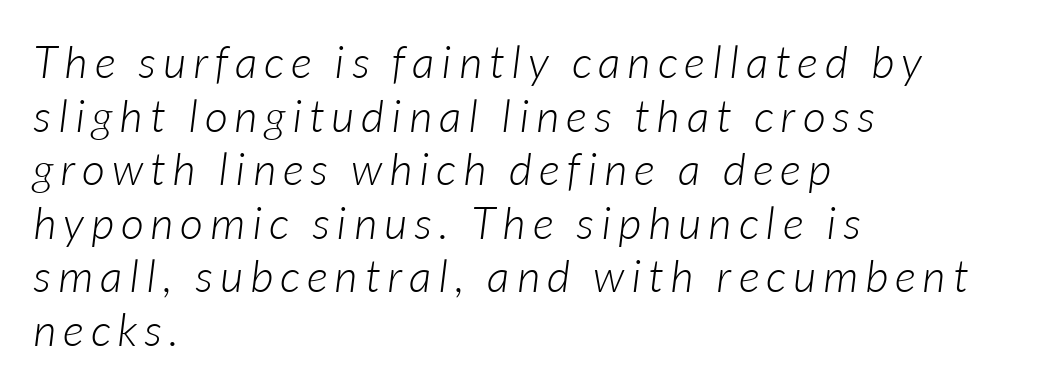
Q: Is the text bold? A: No.
Q: Is the text italic (slanted)? A: Yes, it leans right by about 7 degrees.
Q: Is the text underlined? A: No.
Q: How is the paragraph aligned? A: Left-aligned.
Q: Width (condensed, normal, or wide)? A: Normal.
Q: Stroke contrast? A: Low.
Q: x-height? A: Medium.
Q: Monospaced? A: No.
